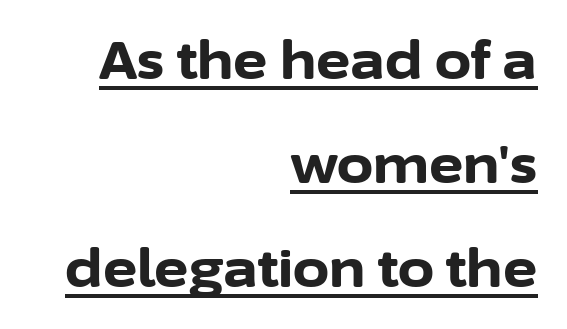
Q: Is the text bold? A: Yes.
Q: Is the text italic (slanted)? A: No, it is upright.
Q: Is the typeface a serif or a sans-serif typeface? A: Sans-serif.
Q: Is the text underlined? A: Yes.
Q: How is the paragraph aligned? A: Right-aligned.
Q: Is the spacing between letters normal or unusually wide? A: Normal.
Q: Is the spacing between lines tight, normal or loose? A: Loose.
Q: Width (condensed, normal, or wide)? A: Normal.
Q: Stroke contrast? A: Low.
Q: x-height? A: Medium.
Q: Monospaced? A: No.
